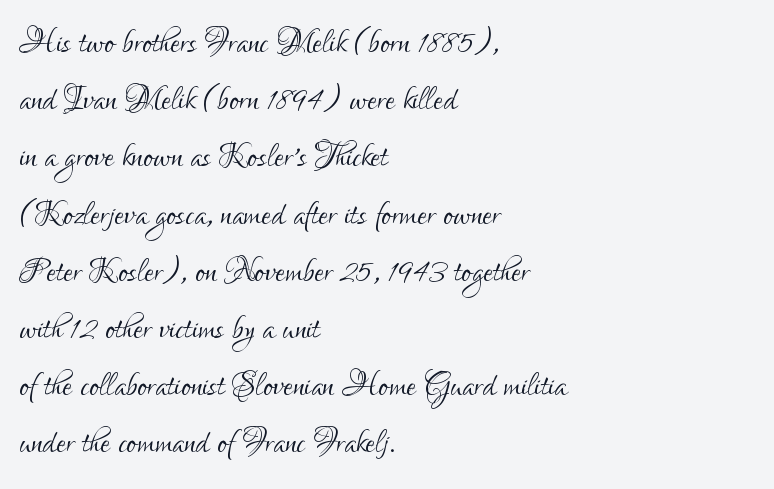
The image shows 44 px light, condensed sans-serif type; set left-aligned, normal line spacing (1.3x), normal letter spacing, not underlined; low stroke contrast and a small x-height.
